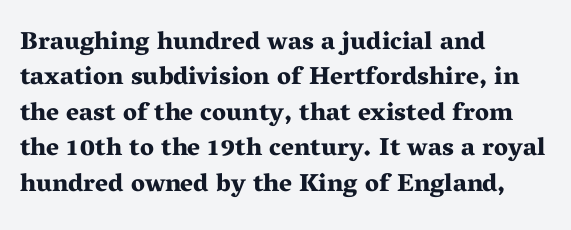
Q: Is the text bold? A: Yes.
Q: Is the text italic (slanted)? A: No, it is upright.
Q: Is the text underlined? A: No.
Q: How is the paragraph aligned? A: Left-aligned.
Q: Is the spacing between letters normal or unusually wide? A: Normal.
Q: Is the spacing between lines tight, normal or loose? A: Normal.
